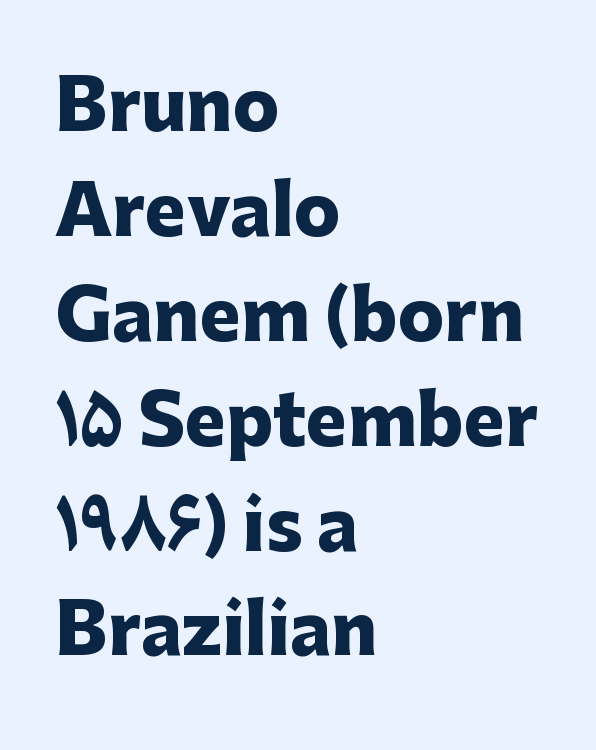
Q: Is the text bold? A: Yes.
Q: Is the text italic (slanted)? A: No, it is upright.
Q: Is the typeface a serif or a sans-serif typeface? A: Sans-serif.
Q: Is the text underlined? A: No.
Q: How is the paragraph aligned? A: Left-aligned.
Q: Is the spacing between letters normal or unusually wide? A: Normal.
Q: Is the spacing between lines tight, normal or loose? A: Normal.
Q: Width (condensed, normal, or wide)? A: Normal.
Q: Stroke contrast? A: Low.
Q: x-height? A: Medium.
Q: Monospaced? A: No.
